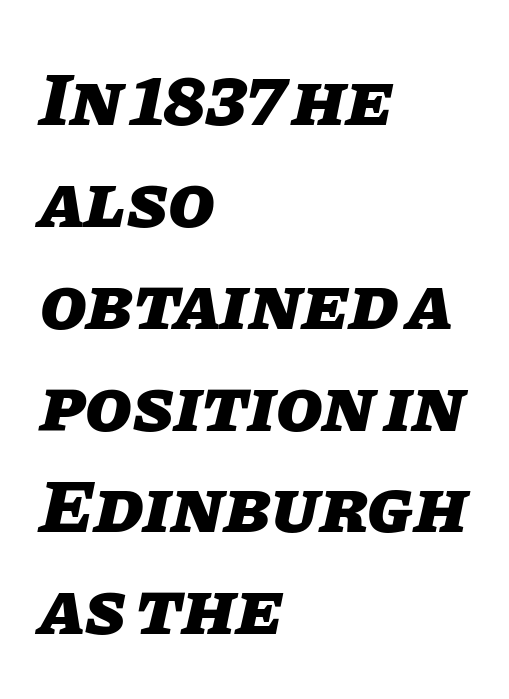
The typesetting leans heavy: a genuine bold. You can tell it's italic because the verticals aren't actually vertical. Tracking here is standard; glyphs follow each other at the usual distance. A typesetter would call this proportional, since set widths differ per character. The passage shown is not underscored anywhere.
